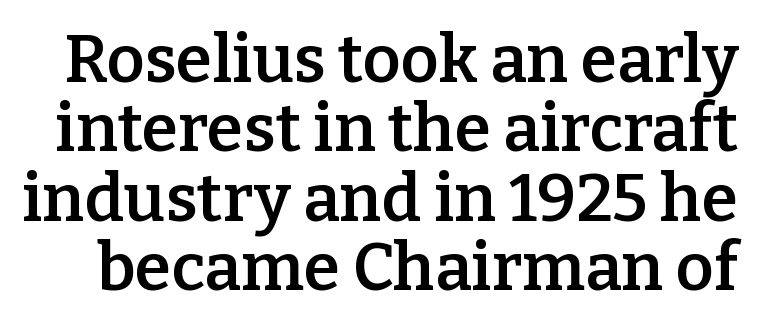
The image shows 66 px semibold serif type, upright; set tight line spacing (1.05x), normal letter spacing, not underlined; low stroke contrast and a medium x-height.
